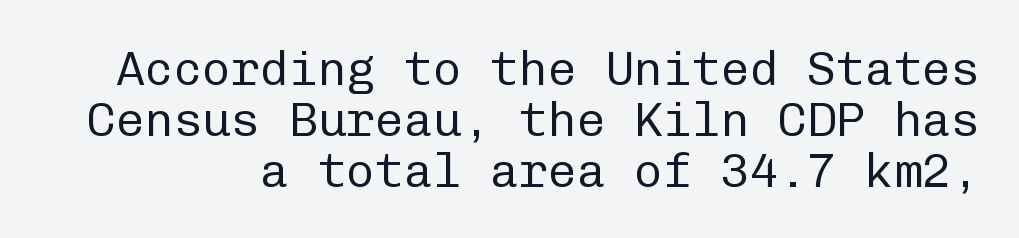
The image shows 48 px regular-weight sans-serif type, upright, monospaced; set right-aligned, tight line spacing (1.06x), normal letter spacing, not underlined; low stroke contrast and a medium x-height.
